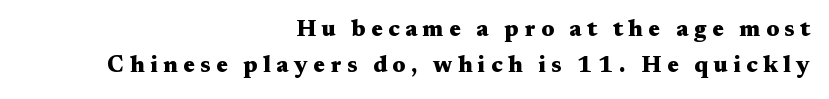
In terms of weight, the rendering is a true, heavy bold. Spacing between characters has been opened up far beyond the box default. The block of text has a typical density, with ordinary space between rows. Anything drawn beneath the words? Only blank space.
